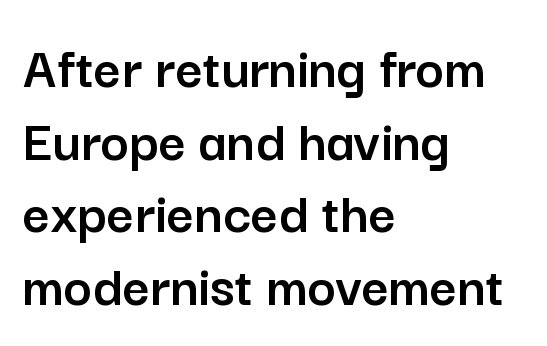
The foot of each line stays bare and open. Do the characters align in a grid? No, the font is proportional. The font's upright variant was chosen for this text. There is no visible air inserted between adjacent glyphs. The paragraph has a hard left edge and a soft right edge.
